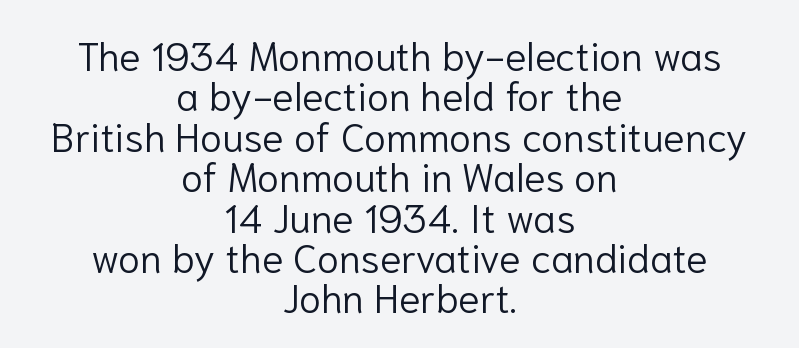
The image shows 40 px light sans-serif type, upright; set centered, tight line spacing (1.01x), normal letter spacing, not underlined; low stroke contrast and a medium x-height.
